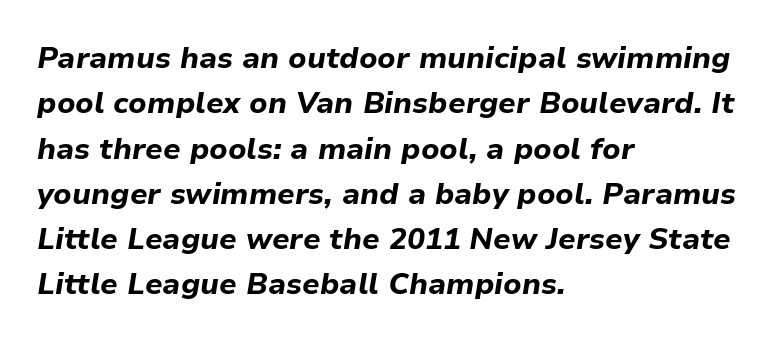
{"italic": "yes", "lean": "right", "slant_degrees": 9, "bold": "yes", "weight": "bold", "width": "normal", "stroke_contrast": "low", "x_height": "medium", "monospaced": "no", "underline": "no", "align": "left", "line_spacing": "normal", "line_spacing_ratio": 1.51, "letter_spacing": "normal", "letter_spacing_em": 0.0, "glyph_px": 30}
